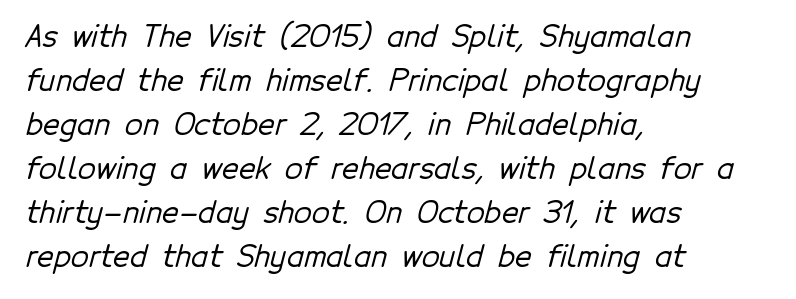
The image shows 29 px sans-serif type; set left-aligned, normal line spacing (1.52x), normal letter spacing, not underlined; low stroke contrast and a medium x-height.
